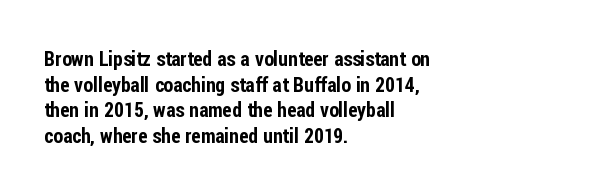
Nobody drew a line under any word here. Italic? Not at all — the glyphs are vertical. The rendering uses a moderate line-height, typical for paragraphs. You could call the tracking neutral — neither tight nor loose. This sample is left-justified, so line endings fall wherever the words run out.
